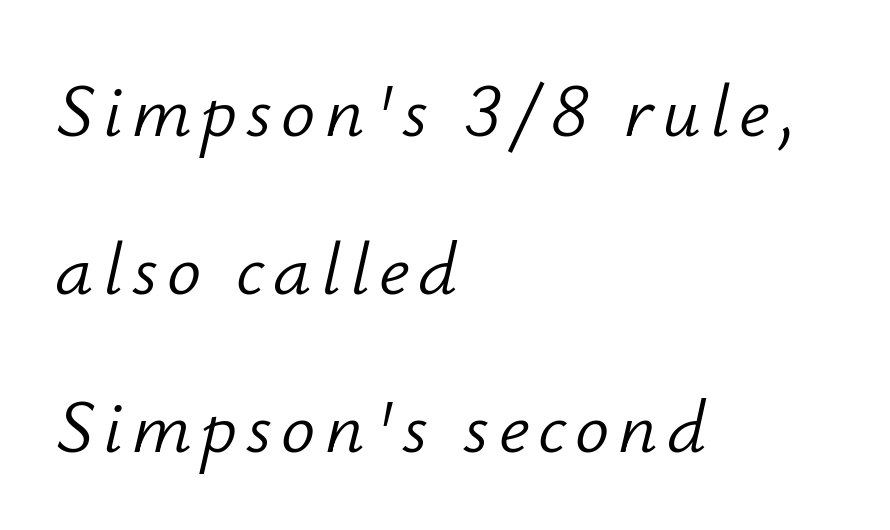
The image shows 76 px light type, italic (leaning right); set left-aligned, loose line spacing (2.08x), not underlined; low stroke contrast and a small x-height.
